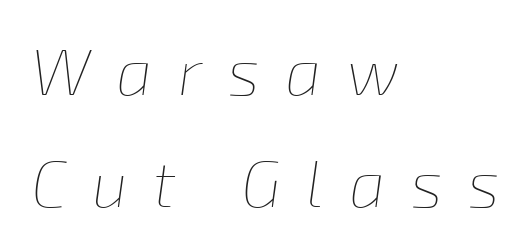
Just letters on the line, the space beneath them empty. This sample is left-justified, so line endings fall wherever the words run out. The face looks like a standard text weight, possibly lighter. Spacing between characters has been opened up far beyond the box default. Note the varied advance widths — an 'i' is clearly narrower than an 'm'. Slant detected: the letters are inclined.
